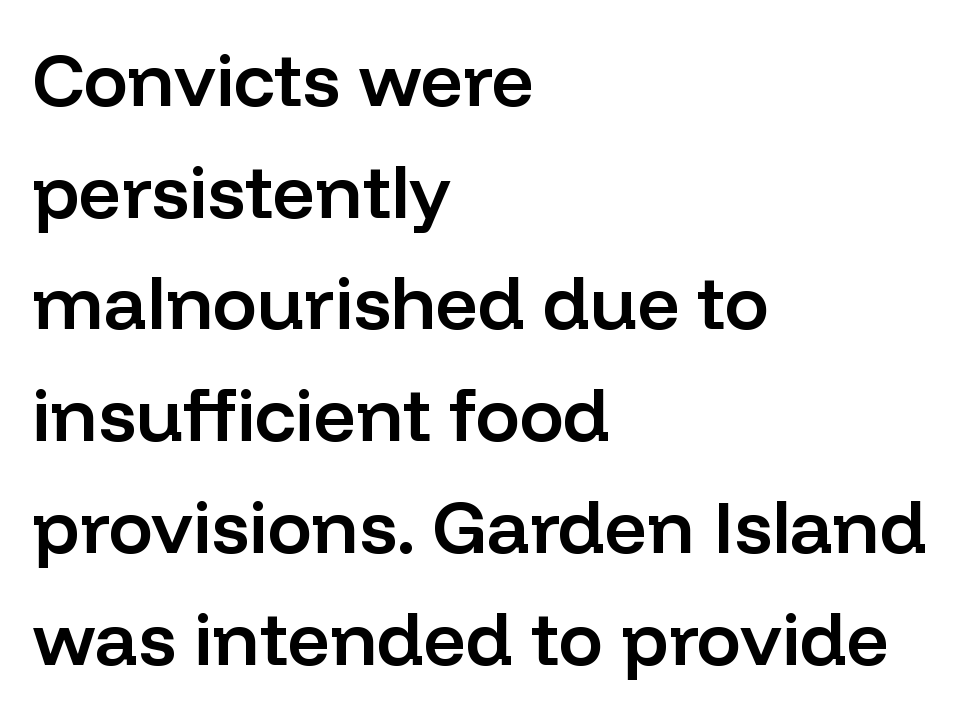
{"serif": "no", "italic": "no", "bold": "semi", "weight": "semibold", "width": "normal", "stroke_contrast": "low", "x_height": "medium", "monospaced": "no", "underline": "no", "align": "left", "line_spacing": "normal", "line_spacing_ratio": 1.51, "letter_spacing": "normal", "letter_spacing_em": 0.0, "glyph_px": 74}
